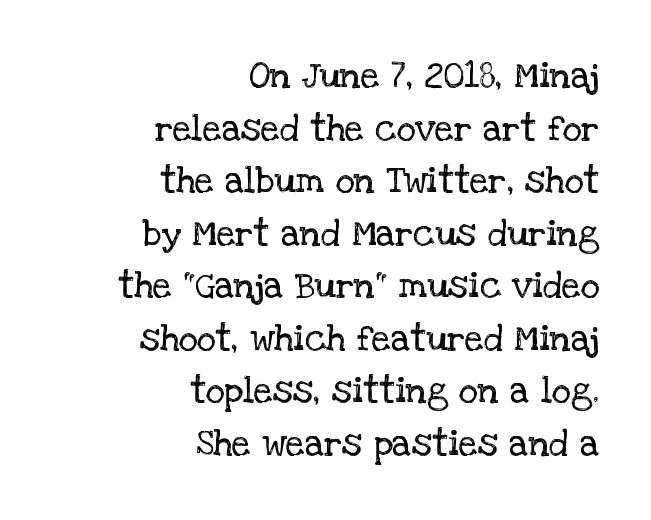
The image shows 37 px regular-weight serif type, upright; set right-aligned, normal line spacing (1.42x), normal letter spacing, not underlined; low stroke contrast and a large x-height.
